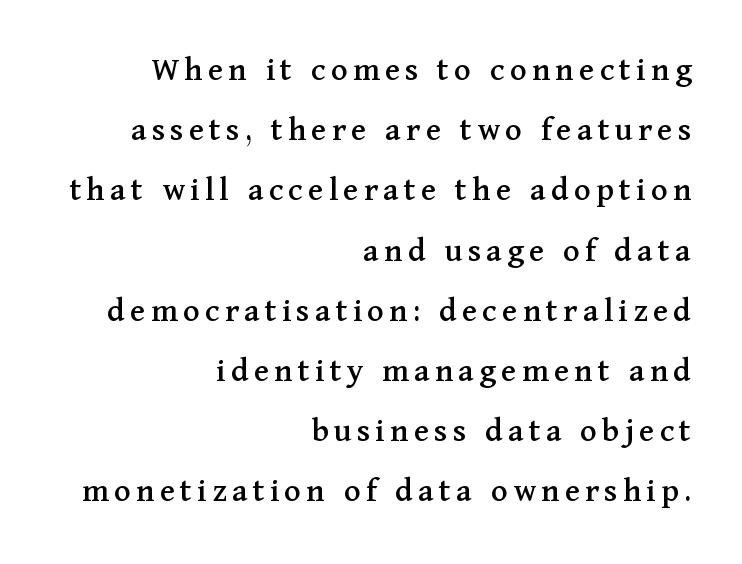
Q: Is the text italic (slanted)? A: No, it is upright.
Q: Is the typeface a serif or a sans-serif typeface? A: Serif.
Q: Is the text underlined? A: No.
Q: How is the paragraph aligned? A: Right-aligned.
Q: Width (condensed, normal, or wide)? A: Normal.
Q: Stroke contrast? A: Medium.
Q: x-height? A: Medium.
Q: Monospaced? A: No.
